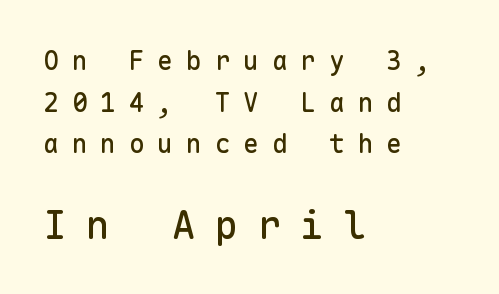
{"serif": "no", "italic": "no", "width": "normal", "stroke_contrast": "low", "x_height": "medium", "monospaced": "yes", "underline": "no", "align": "left", "line_spacing": "normal", "line_spacing_ratio": 1.6, "letter_spacing": "wide", "letter_spacing_em": 0.5, "larger_block": "second", "size_ratio": 1.5, "glyph_px": 39}
